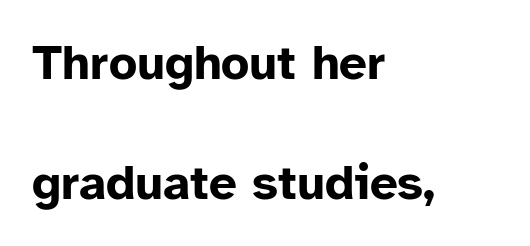
{"serif": "no", "italic": "no", "bold": "yes", "weight": "bold", "width": "normal", "stroke_contrast": "low", "x_height": "medium", "monospaced": "no", "underline": "no", "align": "left", "line_spacing": "loose", "line_spacing_ratio": 2.44, "letter_spacing": "normal", "letter_spacing_em": 0.0, "glyph_px": 49}
